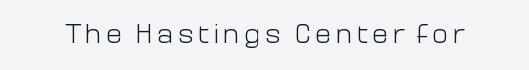
The image shows 28 px light sans-serif type, upright; set not underlined; low stroke contrast and a medium x-height.
